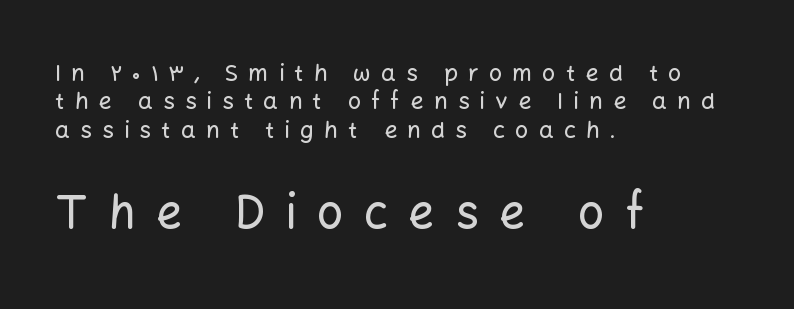
{"serif": "no", "italic": "no", "width": "normal", "stroke_contrast": "low", "x_height": "medium", "monospaced": "no", "underline": "no", "align": "left", "line_spacing_ratio": 1.23, "letter_spacing": "wide", "letter_spacing_em": 0.45, "larger_block": "second", "size_ratio": 2.0, "glyph_px": 46}
